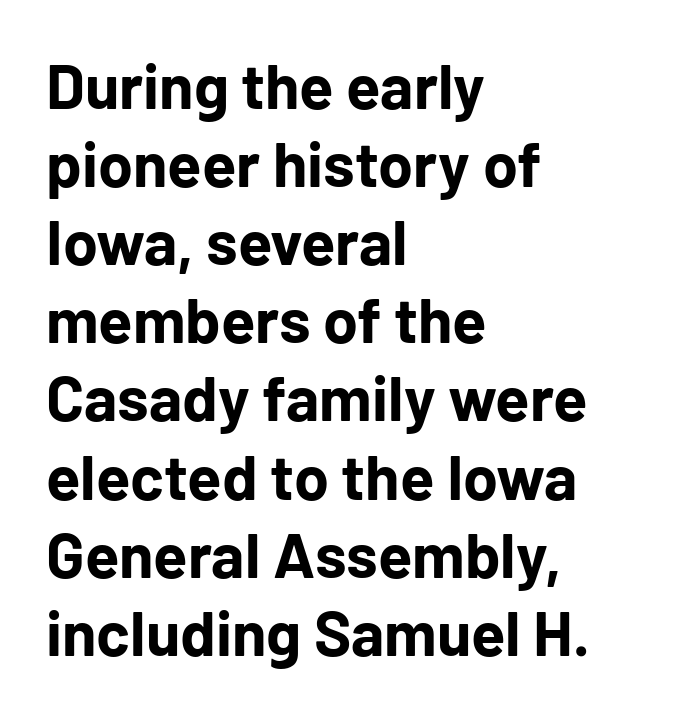
The image shows 63 px bold sans-serif type, upright; set left-aligned, line spacing 1.24x, normal letter spacing, not underlined; low stroke contrast and a medium x-height.
